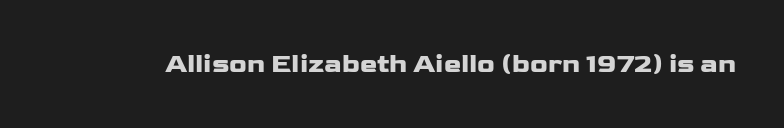
{"italic": "no", "bold": "yes", "underline": "no", "letter_spacing": "normal", "letter_spacing_em": 0.0, "glyph_px": 26}
